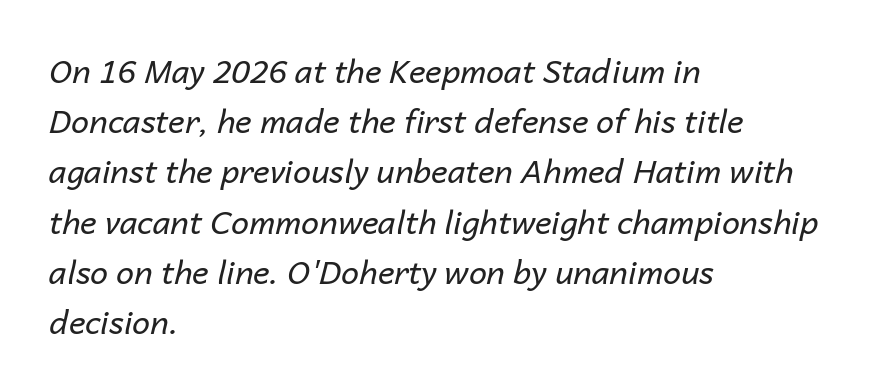
{"italic": "yes", "lean": "right", "slant_degrees": 14, "bold": "no", "weight": "regular", "width": "normal", "stroke_contrast": "low", "x_height": "medium", "monospaced": "no", "underline": "no", "align": "left", "line_spacing": "normal", "line_spacing_ratio": 1.57, "letter_spacing": "normal", "letter_spacing_em": 0.0, "glyph_px": 32}
